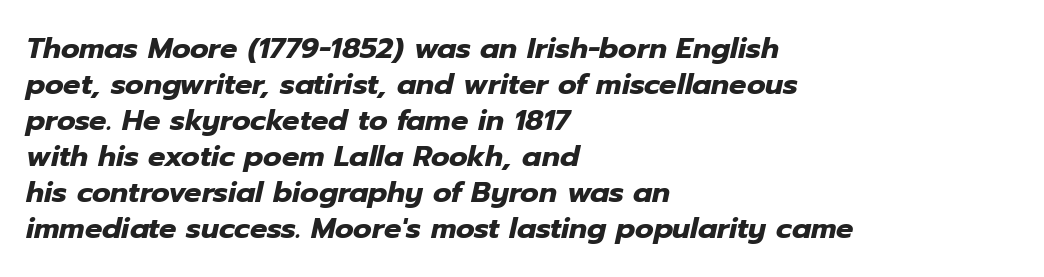
Q: Is the text bold? A: Yes.
Q: Is the text italic (slanted)? A: Yes, it leans right by about 12 degrees.
Q: Is the text underlined? A: No.
Q: How is the paragraph aligned? A: Left-aligned.
Q: Is the spacing between letters normal or unusually wide? A: Normal.
Q: Width (condensed, normal, or wide)? A: Normal.
Q: Stroke contrast? A: Low.
Q: x-height? A: Medium.
Q: Monospaced? A: No.
